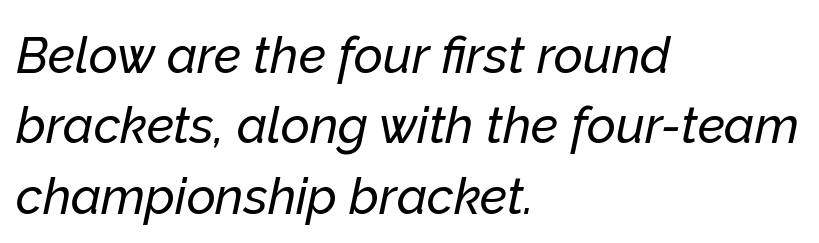
Q: Is the text italic (slanted)? A: Yes, it leans right by about 12 degrees.
Q: Is the text underlined? A: No.
Q: How is the paragraph aligned? A: Left-aligned.
Q: Is the spacing between letters normal or unusually wide? A: Normal.
Q: Is the spacing between lines tight, normal or loose? A: Normal.
Q: Width (condensed, normal, or wide)? A: Normal.
Q: Stroke contrast? A: Low.
Q: x-height? A: Medium.
Q: Monospaced? A: No.
